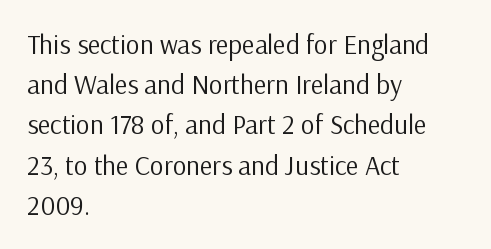
{"italic": "no", "bold": "no", "underline": "no", "align": "left", "line_spacing": "normal", "line_spacing_ratio": 1.49, "letter_spacing": "normal", "letter_spacing_em": 0.0, "glyph_px": 27}
